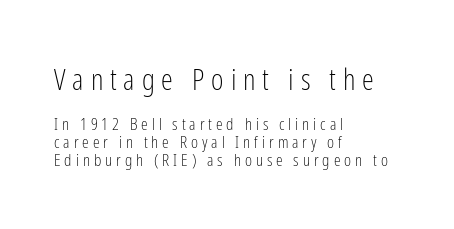
{"serif": "no", "italic": "no", "bold": "no", "weight": "light", "width": "condensed", "stroke_contrast": "low", "x_height": "medium", "monospaced": "no", "underline": "no", "align": "left", "line_spacing": "tight", "line_spacing_ratio": 1.05, "letter_spacing": "wide", "letter_spacing_em": 0.23, "larger_block": "first", "size_ratio": 1.76, "glyph_px": 30}
